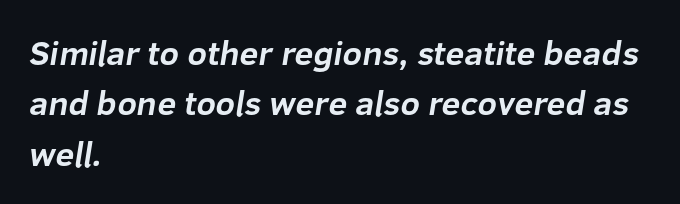
How are the letters spaced? Ordinarily, with no added tracking. You can tell from the bare stems that sans-serif type was used. The rendering uses a moderate line-height, typical for paragraphs. Note the varied advance widths — an 'i' is clearly narrower than an 'm'. The glyphs are unaccompanied by any horizontal stroke below them. Does the copy run flush right? No — it runs flush left.
